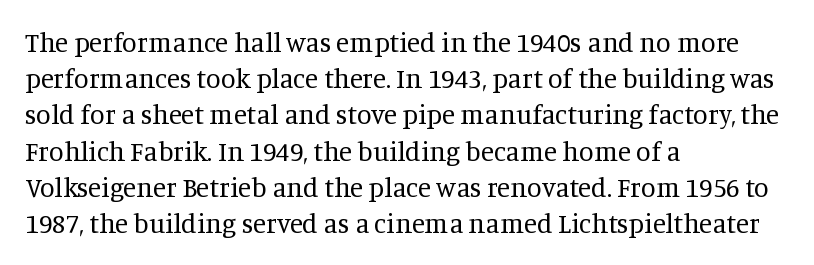
The strokes carry an ordinary text weight at most. Teacher's note: observe the even left margin — that is flush-left alignment. The lines sit at an ordinary, default distance from one another. Does extra space separate the letters? No, they use regular spacing. Posture: vertical. The specimen omits any rule beneath the text block's lines.
